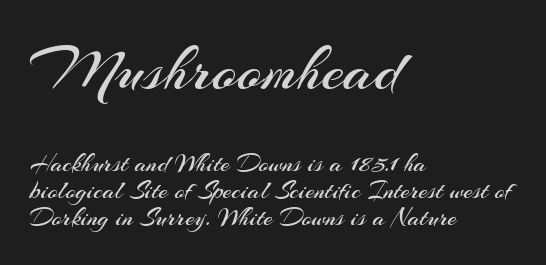
{"serif": "no", "bold": "no", "weight": "regular", "width": "normal", "stroke_contrast": "medium", "x_height": "small", "monospaced": "no", "underline": "no", "align": "left", "line_spacing": "tight", "line_spacing_ratio": 1.03, "letter_spacing": "normal", "letter_spacing_em": 0.0, "larger_block": "first", "size_ratio": 2.46, "glyph_px": 64}
